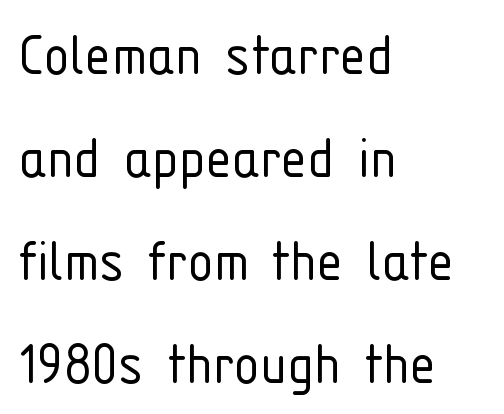
Q: Is the text bold? A: No.
Q: Is the text italic (slanted)? A: No, it is upright.
Q: Is the typeface a serif or a sans-serif typeface? A: Sans-serif.
Q: Is the text underlined? A: No.
Q: How is the paragraph aligned? A: Left-aligned.
Q: Is the spacing between letters normal or unusually wide? A: Normal.
Q: Is the spacing between lines tight, normal or loose? A: Normal.
Q: Width (condensed, normal, or wide)? A: Condensed.
Q: Stroke contrast? A: Low.
Q: x-height? A: Medium.
Q: Monospaced? A: No.
